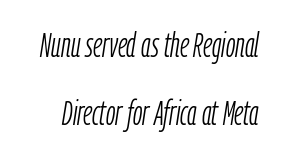
The image shows 34 px light, condensed type, italic (leaning right); set loose line spacing (2.01x), normal letter spacing, not underlined; low stroke contrast and a medium x-height.
